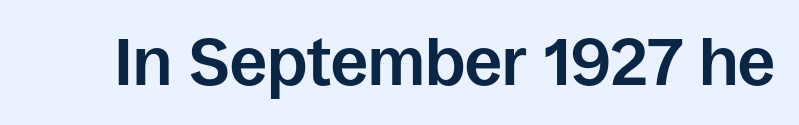
The image shows 66 px bold sans-serif type, upright; set normal letter spacing, not underlined; low stroke contrast and a large x-height.
